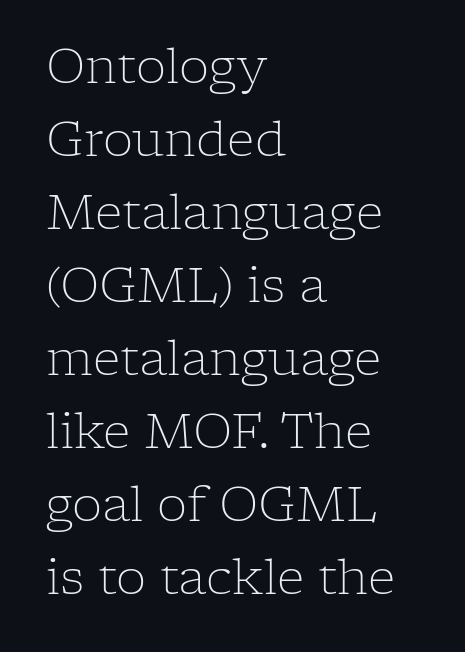
Q: Is the text bold? A: No.
Q: Is the text italic (slanted)? A: No, it is upright.
Q: Is the typeface a serif or a sans-serif typeface? A: Serif.
Q: Is the text underlined? A: No.
Q: How is the paragraph aligned? A: Left-aligned.
Q: Is the spacing between letters normal or unusually wide? A: Normal.
Q: Is the spacing between lines tight, normal or loose? A: Normal.
Q: Width (condensed, normal, or wide)? A: Normal.
Q: Stroke contrast? A: Low.
Q: x-height? A: Medium.
Q: Monospaced? A: No.
